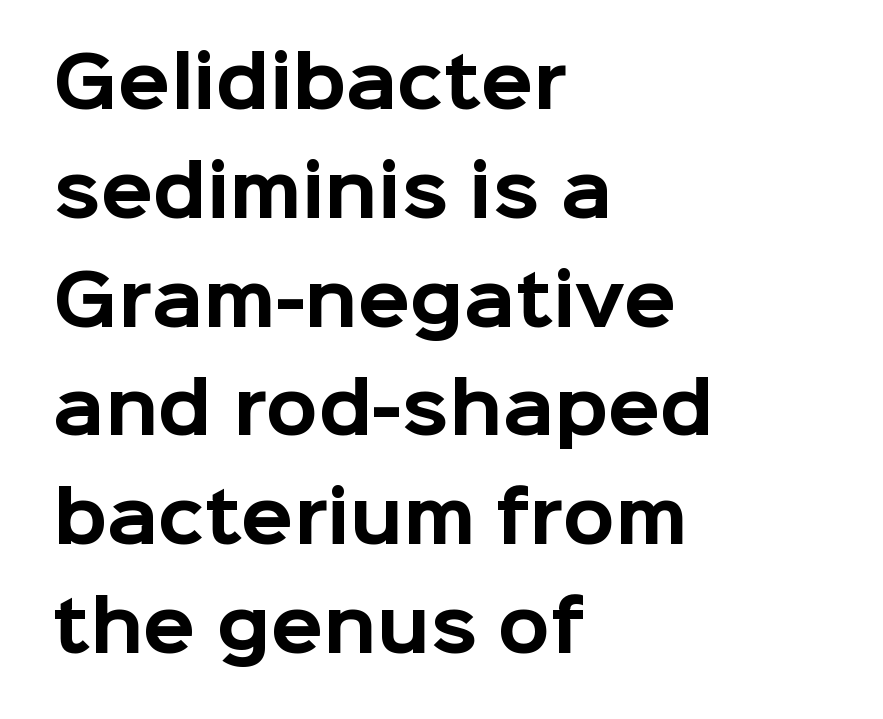
{"serif": "no", "italic": "no", "bold": "yes", "weight": "bold", "width": "normal", "stroke_contrast": "low", "x_height": "medium", "monospaced": "no", "underline": "no", "align": "left", "line_spacing": "normal", "line_spacing_ratio": 1.6, "letter_spacing": "normal", "letter_spacing_em": 0.0, "glyph_px": 68}
